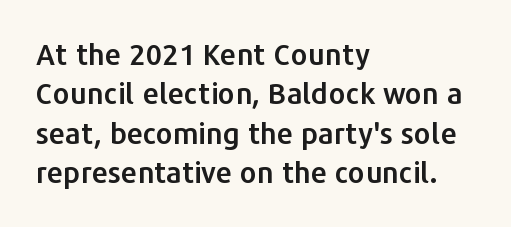
Visually the block forms a straight wall on the left and a jagged coastline on the right. How are the letters spaced? Ordinarily, with no added tracking. The font family rendered here belongs to the sans-serif group. Upright lettering throughout. Underlining? Definitely not there. Compared with typical paragraphs, the rows here are spaced about the same.
